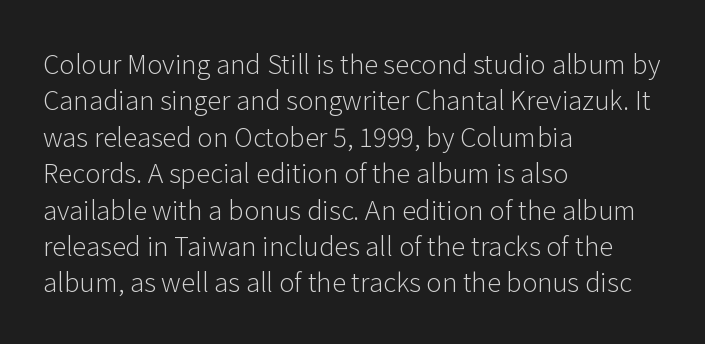
Q: Is the text bold? A: No.
Q: Is the text italic (slanted)? A: No, it is upright.
Q: Is the text underlined? A: No.
Q: How is the paragraph aligned? A: Left-aligned.
Q: Is the spacing between letters normal or unusually wide? A: Normal.
Q: Is the spacing between lines tight, normal or loose? A: Normal.
